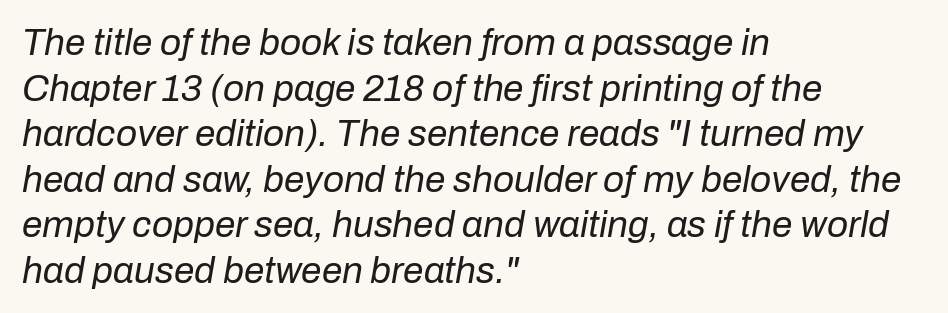
The rendering keeps characters at their native spacing. Think of a printed novel: that variable character pitch is what you see here. Vertical stems look standard width or narrower in stroke. Descender tails drop into unmarked territory. Casual observation: everything's shoved over to the left.
